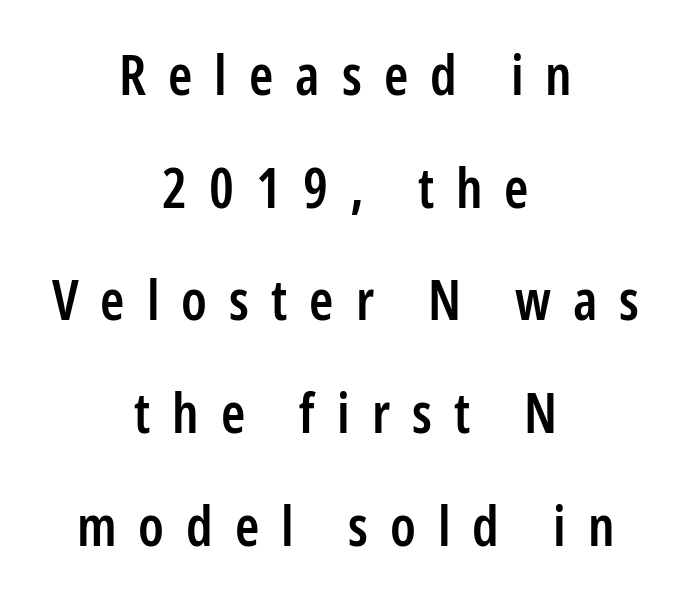
Q: Is the text bold? A: Semi-bold.
Q: Is the text italic (slanted)? A: No, it is upright.
Q: Is the typeface a serif or a sans-serif typeface? A: Sans-serif.
Q: Is the text underlined? A: No.
Q: How is the paragraph aligned? A: Centered.
Q: Is the spacing between letters normal or unusually wide? A: Unusually wide.
Q: Is the spacing between lines tight, normal or loose? A: Loose.
Q: Width (condensed, normal, or wide)? A: Condensed.
Q: Stroke contrast? A: Low.
Q: x-height? A: Medium.
Q: Monospaced? A: No.
